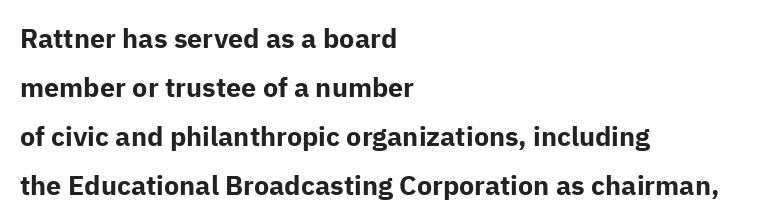
{"italic": "no", "bold": "yes", "underline": "no", "align": "left", "line_spacing_ratio": 1.82, "letter_spacing": "normal", "letter_spacing_em": 0.0, "glyph_px": 27}
